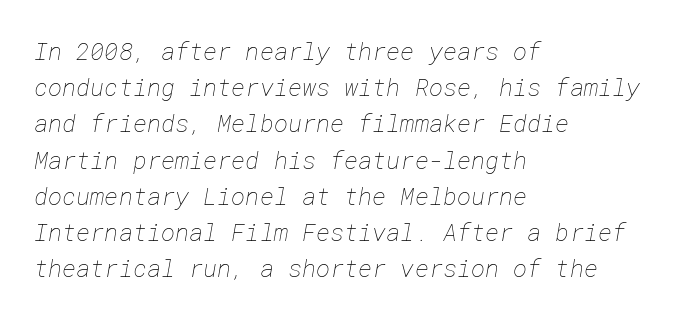
{"bold": "no", "underline": "no", "align": "left", "line_spacing": "normal", "line_spacing_ratio": 1.51, "letter_spacing": "normal", "letter_spacing_em": 0.0, "glyph_px": 24}
